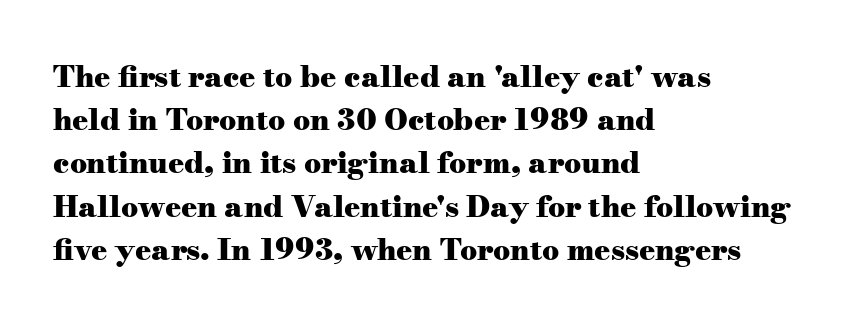
Q: Is the text bold? A: Yes.
Q: Is the text italic (slanted)? A: No, it is upright.
Q: Is the typeface a serif or a sans-serif typeface? A: Serif.
Q: Is the text underlined? A: No.
Q: How is the paragraph aligned? A: Left-aligned.
Q: Is the spacing between letters normal or unusually wide? A: Normal.
Q: Is the spacing between lines tight, normal or loose? A: Normal.
Q: Width (condensed, normal, or wide)? A: Wide.
Q: Stroke contrast? A: Medium.
Q: x-height? A: Small.
Q: Monospaced? A: No.
